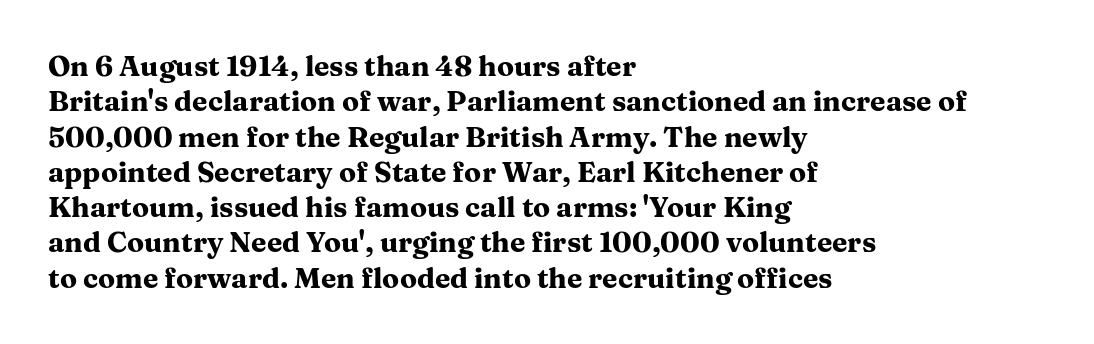
{"serif": "yes", "italic": "no", "bold": "yes", "weight": "heavy", "width": "wide", "stroke_contrast": "medium", "x_height": "medium", "monospaced": "no", "underline": "no", "align": "left", "line_spacing": "normal", "line_spacing_ratio": 1.26, "letter_spacing": "normal", "letter_spacing_em": 0.0, "glyph_px": 28}
